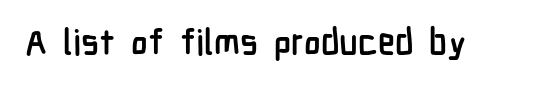
The space directly below the letters is spotless. Here the designer chose a conventional face with non-uniform glyph widths. A roman cut, with each character standing at attention. Spacing between characters is what you'd get straight out of the box. Each glyph is drawn with heavy, bold strokes. I'd call this a sans setting — the letters go barefoot.
